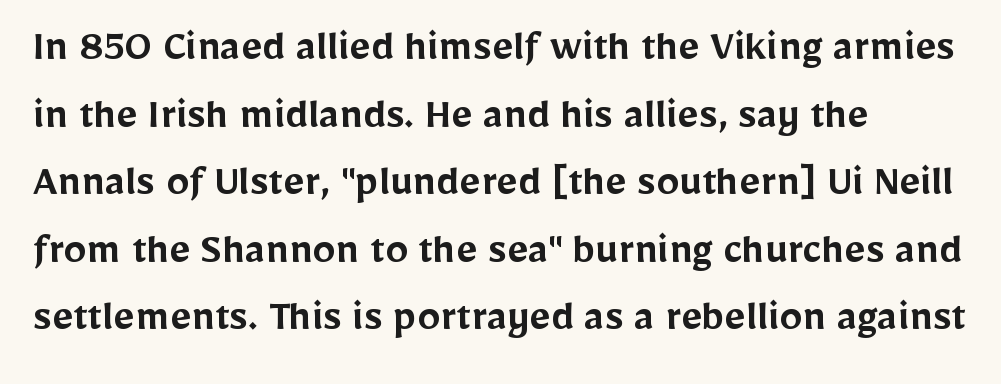
Spacing verdict: proportional, widths tailored to each character. Quick note: not italic, upright. Does the copy run flush right? No — it runs flush left. The characters display no serif detailing; their extremities are plain. Letters rest on an invisible, unmarked baseline. Firm but not heavy-handed strokes: this text is semibold.
